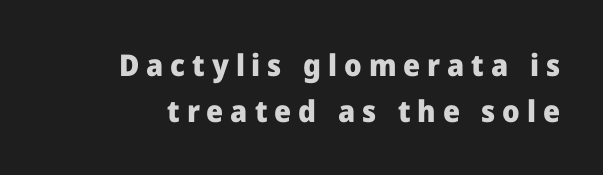
Q: Is the text bold? A: Yes.
Q: Is the text italic (slanted)? A: No, it is upright.
Q: Is the typeface a serif or a sans-serif typeface? A: Sans-serif.
Q: Is the text underlined? A: No.
Q: Is the spacing between letters normal or unusually wide? A: Unusually wide.
Q: Is the spacing between lines tight, normal or loose? A: Normal.
Q: Width (condensed, normal, or wide)? A: Normal.
Q: Stroke contrast? A: Low.
Q: x-height? A: Medium.
Q: Monospaced? A: No.
